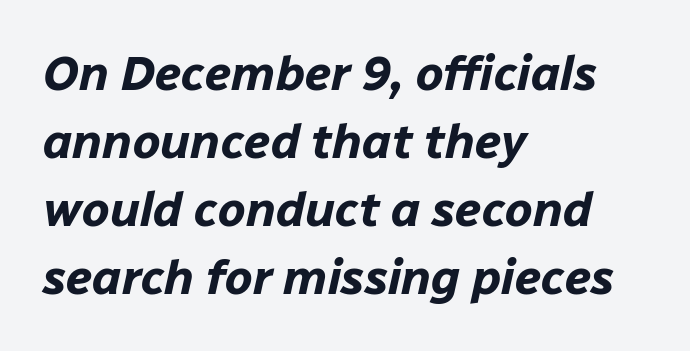
{"italic": "yes", "lean": "right", "slant_degrees": 12, "bold": "yes", "weight": "bold", "width": "normal", "stroke_contrast": "low", "x_height": "medium", "monospaced": "no", "underline": "no", "align": "left", "line_spacing": "normal", "line_spacing_ratio": 1.39, "letter_spacing": "normal", "letter_spacing_em": 0.0, "glyph_px": 49}
